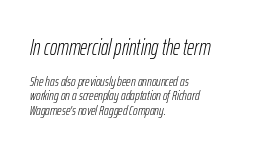
The image shows 22 px text type, italic (leaning right); set left-aligned, tight line spacing (1.02x), normal letter spacing, not underlined; the first (top) block is 1.57x larger.
